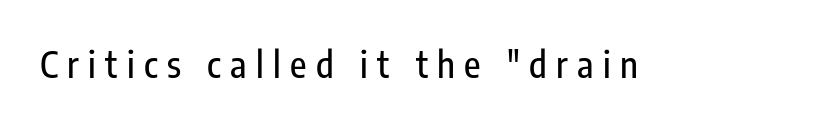
Q: Is the text italic (slanted)? A: No, it is upright.
Q: Is the typeface a serif or a sans-serif typeface? A: Sans-serif.
Q: Is the text underlined? A: No.
Q: Is the spacing between letters normal or unusually wide? A: Unusually wide.
Q: Width (condensed, normal, or wide)? A: Condensed.
Q: Stroke contrast? A: Low.
Q: x-height? A: Medium.
Q: Monospaced? A: No.
